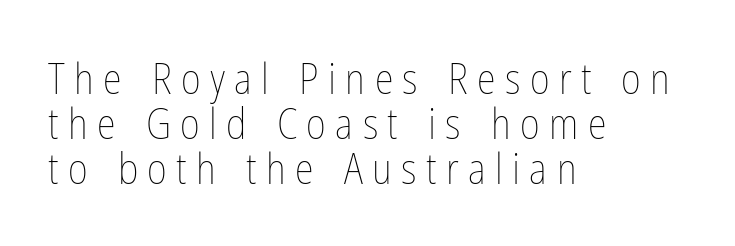
Ink coverage per letter is moderate at most. Each word looks stretched out because of the extra space between its letters. Rendered with straight, roman letterforms. Leading: reduced. The strip under each line holds only bare page. Spacing verdict: proportional, widths tailored to each character.
